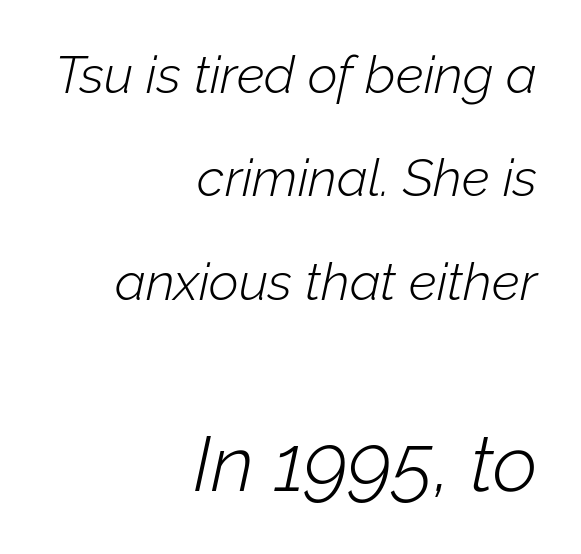
{"italic": "yes", "lean": "right", "slant_degrees": 12, "bold": "no", "weight": "light", "width": "normal", "stroke_contrast": "low", "x_height": "medium", "monospaced": "no", "underline": "no", "align": "right", "line_spacing": "loose", "line_spacing_ratio": 1.99, "letter_spacing": "normal", "letter_spacing_em": 0.0, "larger_block": "second", "size_ratio": 1.5, "glyph_px": 78}
